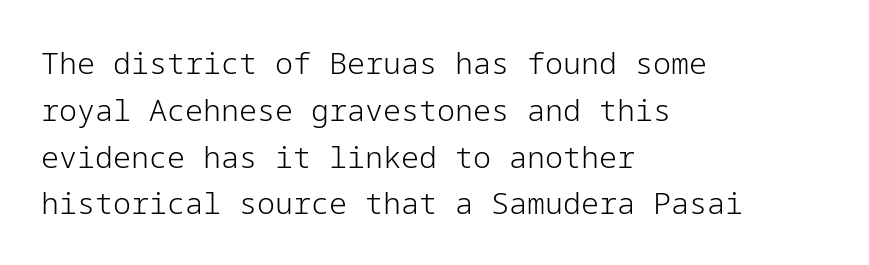
{"serif": "no", "italic": "no", "bold": "no", "weight": "light", "width": "normal", "stroke_contrast": "low", "x_height": "medium", "underline": "no", "align": "left", "line_spacing": "normal", "line_spacing_ratio": 1.56, "letter_spacing": "normal", "letter_spacing_em": 0.0, "glyph_px": 30}
